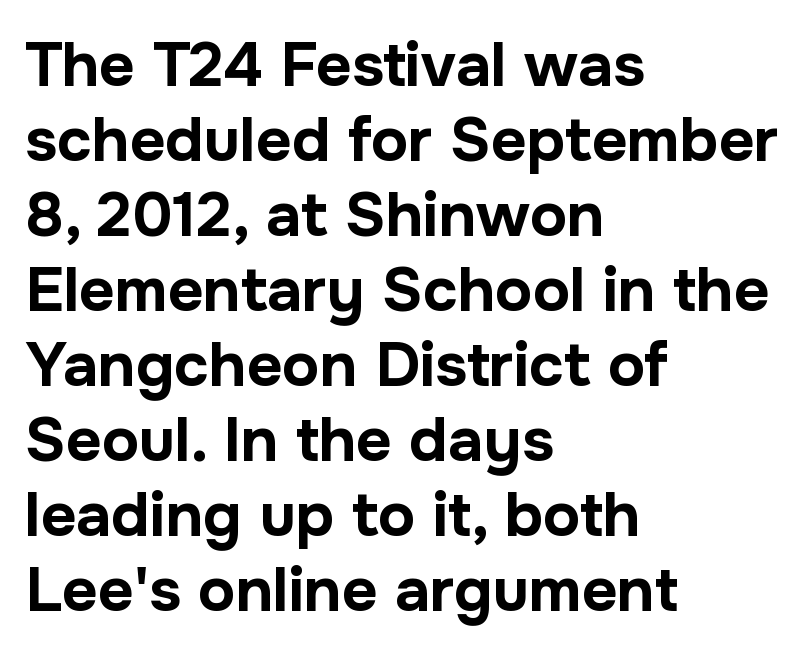
Q: Is the text bold? A: Yes.
Q: Is the text italic (slanted)? A: No, it is upright.
Q: Is the typeface a serif or a sans-serif typeface? A: Sans-serif.
Q: Is the text underlined? A: No.
Q: How is the paragraph aligned? A: Left-aligned.
Q: Is the spacing between letters normal or unusually wide? A: Normal.
Q: Width (condensed, normal, or wide)? A: Normal.
Q: Stroke contrast? A: Low.
Q: x-height? A: Medium.
Q: Monospaced? A: No.
